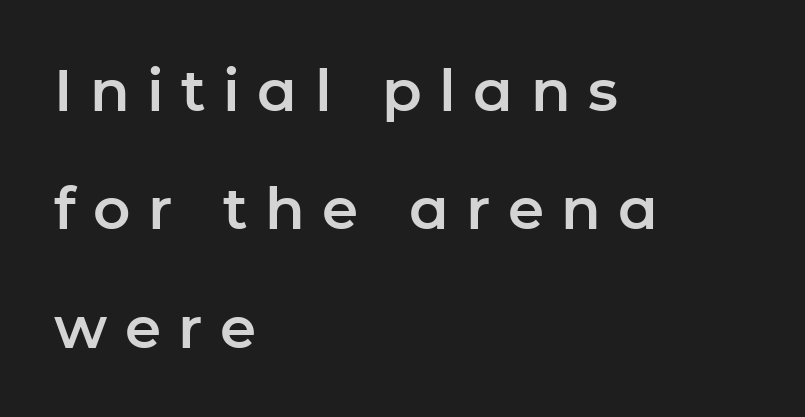
Q: Is the text italic (slanted)? A: No, it is upright.
Q: Is the typeface a serif or a sans-serif typeface? A: Sans-serif.
Q: Is the text underlined? A: No.
Q: How is the paragraph aligned? A: Left-aligned.
Q: Is the spacing between letters normal or unusually wide? A: Unusually wide.
Q: Is the spacing between lines tight, normal or loose? A: Loose.
Q: Width (condensed, normal, or wide)? A: Normal.
Q: Stroke contrast? A: Low.
Q: x-height? A: Medium.
Q: Monospaced? A: No.
